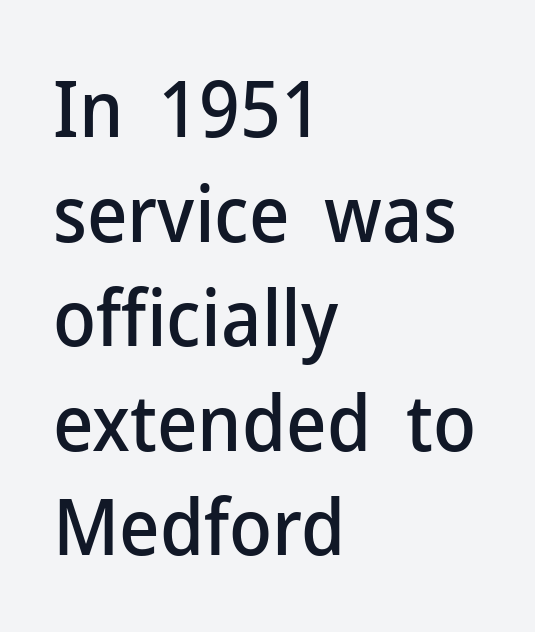
{"serif": "no", "italic": "no", "width": "normal", "stroke_contrast": "low", "x_height": "medium", "monospaced": "no", "underline": "no", "align": "left", "line_spacing": "normal", "line_spacing_ratio": 1.34, "letter_spacing": "normal", "letter_spacing_em": 0.0, "glyph_px": 78}
